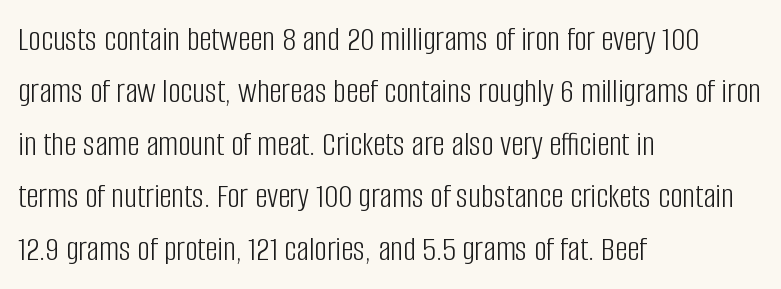
No feet cap the strokes, marking this as sans-serif type. You can tell it's not italic because the verticals are truly vertical. No extra tracking has been applied to these lines. You could not count columns in this text — the font is proportionally spaced. The space beneath each line is pristine and unruled. Layout note: lines flush left.
